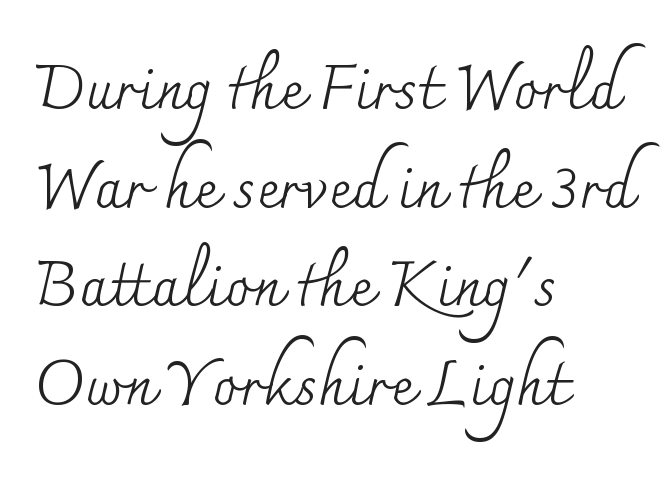
The image shows 62 px regular-weight serif type; set left-aligned, normal line spacing (1.59x), normal letter spacing, not underlined; medium stroke contrast and a small x-height.
